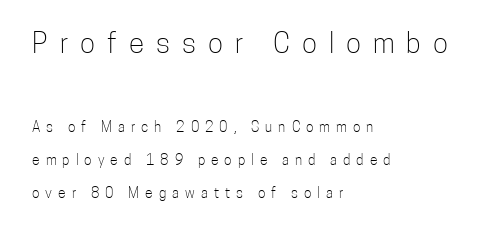
Q: Is the text bold? A: No.
Q: Is the text italic (slanted)? A: No, it is upright.
Q: Is the typeface a serif or a sans-serif typeface? A: Sans-serif.
Q: Is the text underlined? A: No.
Q: How is the paragraph aligned? A: Left-aligned.
Q: Is the spacing between letters normal or unusually wide? A: Unusually wide.
Q: Is the spacing between lines tight, normal or loose? A: Loose.
Q: Which block of text is set in a larger size, the first (top) or the second (bottom)? A: The first (top) one.
Q: Width (condensed, normal, or wide)? A: Condensed.
Q: Stroke contrast? A: Low.
Q: x-height? A: Medium.
Q: Monospaced? A: No.
